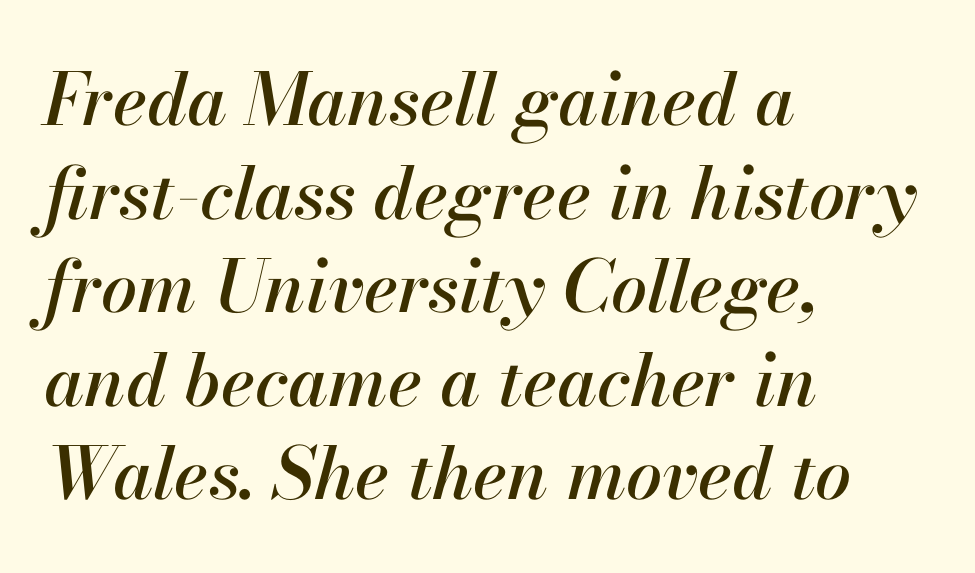
The image shows 72 px text type, italic (leaning right); set left-aligned, normal line spacing (1.3x), normal letter spacing, not underlined; high stroke contrast and a small x-height.
